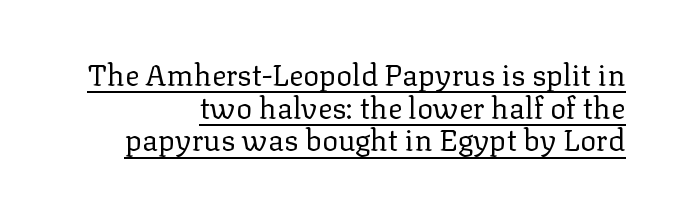
{"serif": "yes", "italic": "no", "bold": "no", "weight": "regular", "width": "normal", "stroke_contrast": "low", "x_height": "medium", "monospaced": "no", "underline": "yes", "align": "right", "line_spacing": "tight", "line_spacing_ratio": 1.09, "letter_spacing": "normal", "letter_spacing_em": 0.0, "glyph_px": 30}
